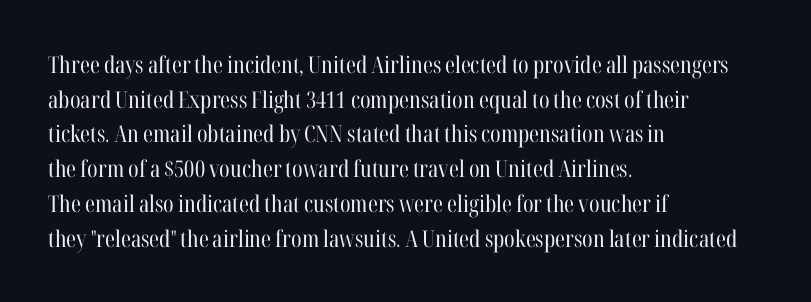
The image shows 23 px text type, upright; set left-aligned, normal line spacing (1.51x), normal letter spacing, not underlined.
